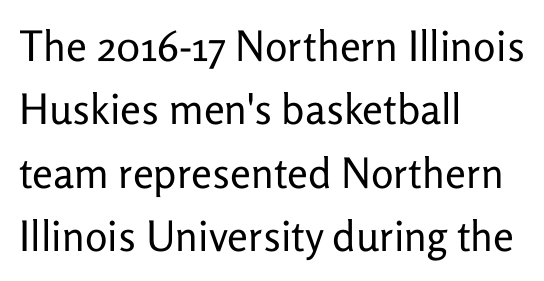
The image shows 42 px regular-weight sans-serif type, upright; set left-aligned, normal line spacing (1.51x), normal letter spacing, not underlined; low stroke contrast and a medium x-height.
